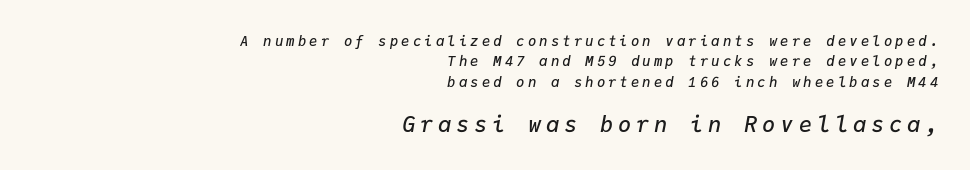
Honestly, the letter spacing is so wide it's the main thing you notice. The ragged edge is on the left, which tells us the setting is flush right. Quick note: italic. The sample has been set in demibold, a notch under bold. Check the space under the baseline: it is left empty.
